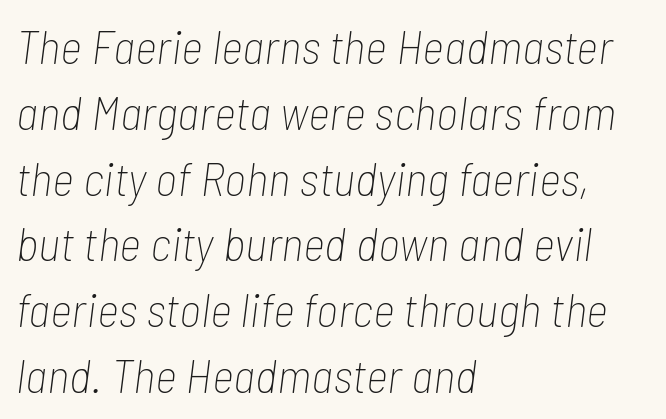
{"italic": "yes", "lean": "right", "slant_degrees": 7, "bold": "no", "weight": "thin", "width": "condensed", "stroke_contrast": "low", "x_height": "medium", "monospaced": "no", "underline": "no", "align": "left", "line_spacing": "normal", "line_spacing_ratio": 1.37, "letter_spacing": "normal", "letter_spacing_em": 0.0, "glyph_px": 48}
